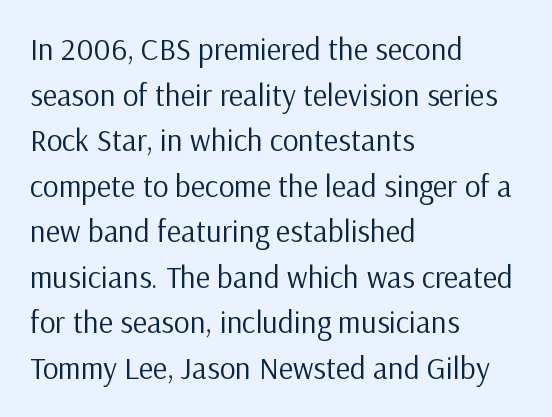
{"serif": "no", "italic": "no", "bold": "no", "weight": "regular", "width": "normal", "stroke_contrast": "low", "x_height": "medium", "monospaced": "no", "underline": "no", "align": "left", "line_spacing": "normal", "line_spacing_ratio": 1.47, "letter_spacing": "normal", "letter_spacing_em": 0.0, "glyph_px": 31}
